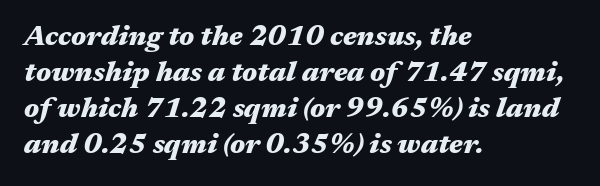
Q: Is the text bold? A: Yes.
Q: Is the text italic (slanted)? A: Yes, it leans right by about 17 degrees.
Q: Is the text underlined? A: No.
Q: How is the paragraph aligned? A: Left-aligned.
Q: Is the spacing between letters normal or unusually wide? A: Normal.
Q: Is the spacing between lines tight, normal or loose? A: Normal.
Q: Width (condensed, normal, or wide)? A: Wide.
Q: Stroke contrast? A: Medium.
Q: x-height? A: Medium.
Q: Monospaced? A: No.
